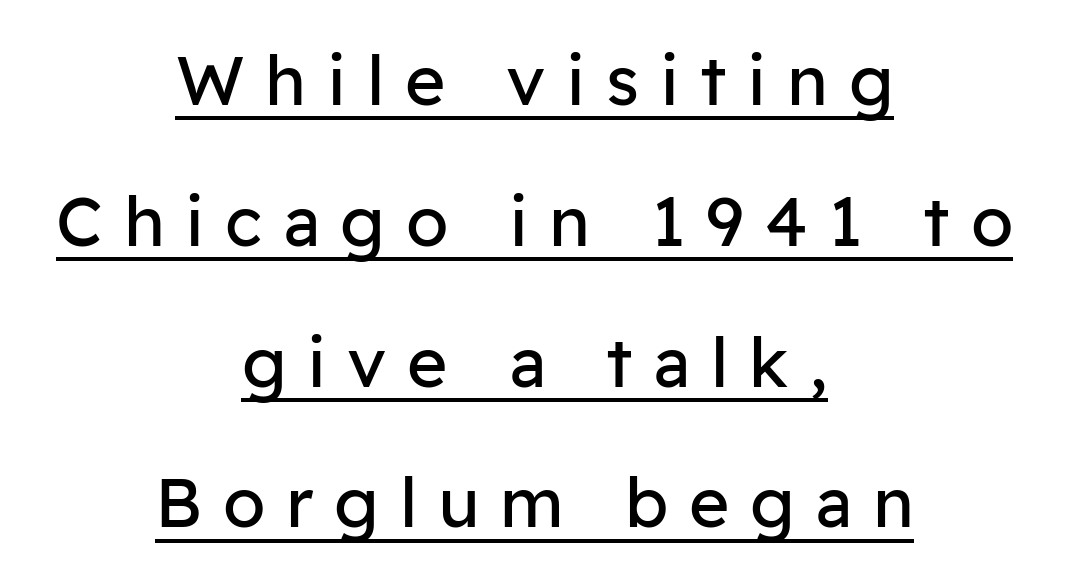
The image shows 69 px regular-weight sans-serif type, upright; set centered, loose line spacing (2.04x), unusually wide letter spacing (+0.3 em), underlined; low stroke contrast and a medium x-height.
